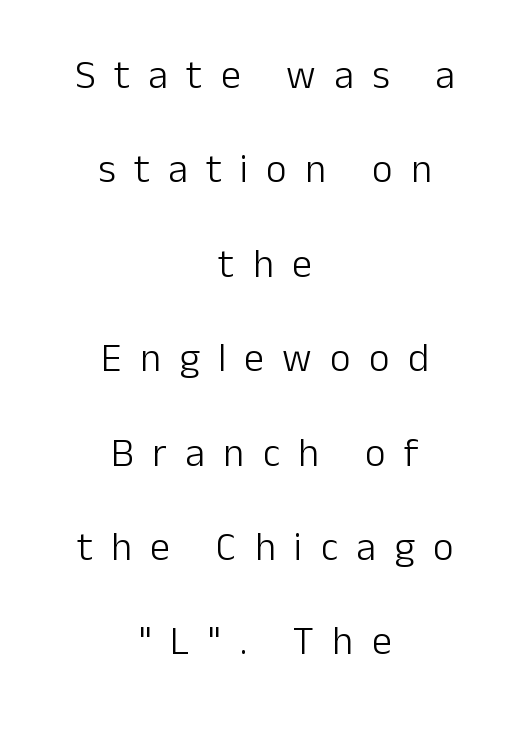
Q: Is the text bold? A: No.
Q: Is the text italic (slanted)? A: No, it is upright.
Q: Is the typeface a serif or a sans-serif typeface? A: Sans-serif.
Q: Is the text underlined? A: No.
Q: How is the paragraph aligned? A: Centered.
Q: Is the spacing between letters normal or unusually wide? A: Unusually wide.
Q: Is the spacing between lines tight, normal or loose? A: Loose.
Q: Width (condensed, normal, or wide)? A: Normal.
Q: Stroke contrast? A: Low.
Q: x-height? A: Medium.
Q: Monospaced? A: No.
